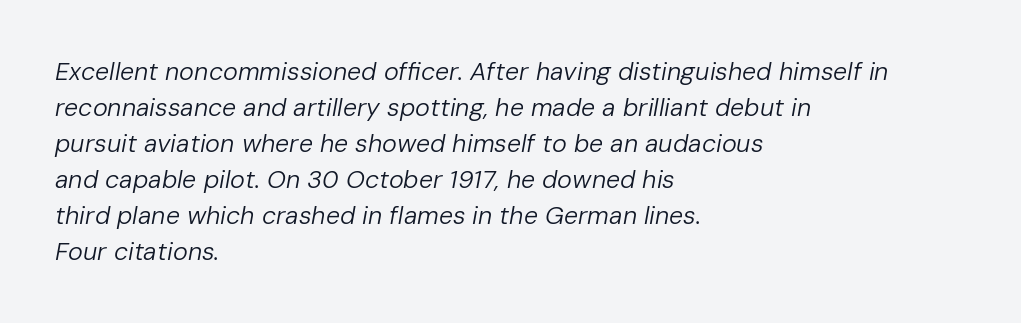
Slanted lettering throughout. A light-to-regular cut is what we see here. One glance says typical: line gaps are just what's usual. This rendering features lettering with no underline. Horizontal alignment here is leftward, the default for most running prose.
